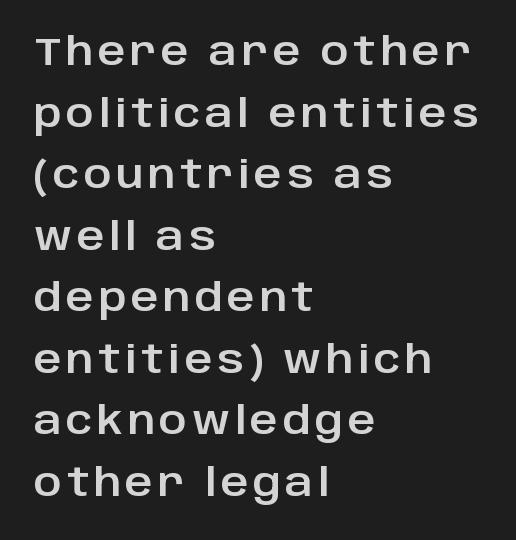
{"serif": "no", "italic": "no", "width": "normal", "stroke_contrast": "low", "x_height": "large", "monospaced": "no", "underline": "no", "align": "left", "line_spacing": "normal", "line_spacing_ratio": 1.62, "glyph_px": 38}
